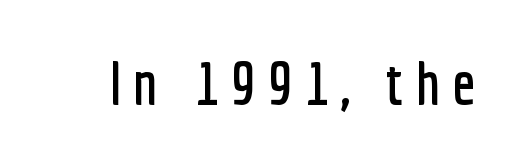
{"serif": "no", "italic": "no", "width": "condensed", "stroke_contrast": "low", "x_height": "medium", "monospaced": "no", "underline": "no", "letter_spacing": "wide", "letter_spacing_em": 0.2, "glyph_px": 60}
